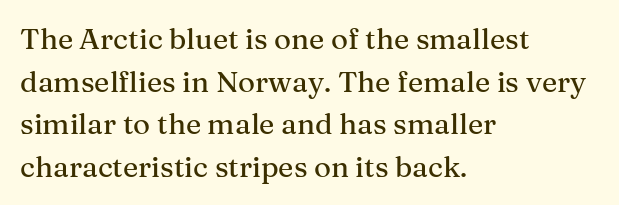
{"serif": "yes", "italic": "no", "width": "normal", "stroke_contrast": "medium", "x_height": "medium", "monospaced": "no", "underline": "no", "align": "left", "line_spacing": "normal", "line_spacing_ratio": 1.47, "letter_spacing": "normal", "letter_spacing_em": 0.0, "glyph_px": 29}
